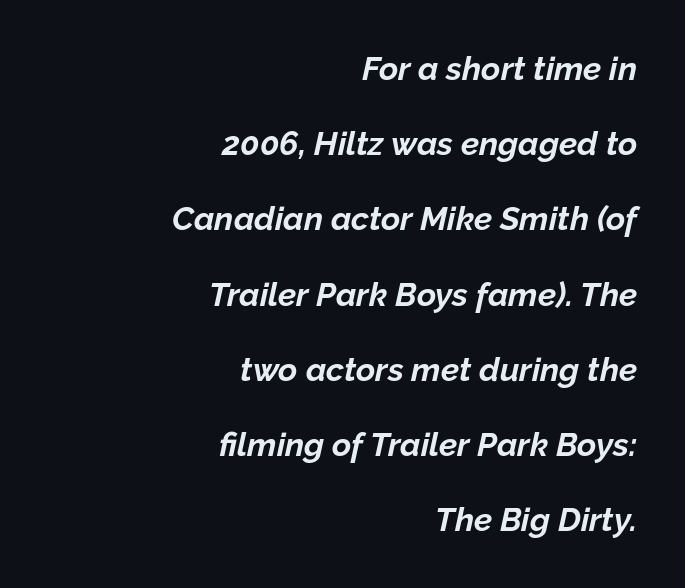
Honestly, the rows look like they've been pulled way apart. The rendering uses a bold face; every stroke is thick and dark. Decoration check: the copy has no underline. These lines are set flush right with a ragged left edge. The text carries the slant typical of an italic or oblique font. A typesetter would call this zero additional tracking.
